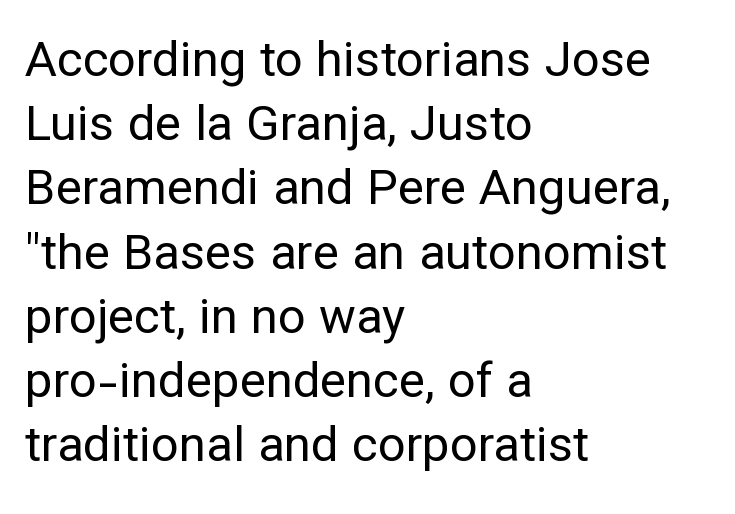
Stem width sits at or under what a default text font uses. Does the lettering tilt? It doesn't — this is upright. Casual observation: everything's shoved over to the left. Regular leading. Note the varied advance widths — an 'i' is clearly narrower than an 'm'. Between one letter and the next there's only the usual sliver of space.
